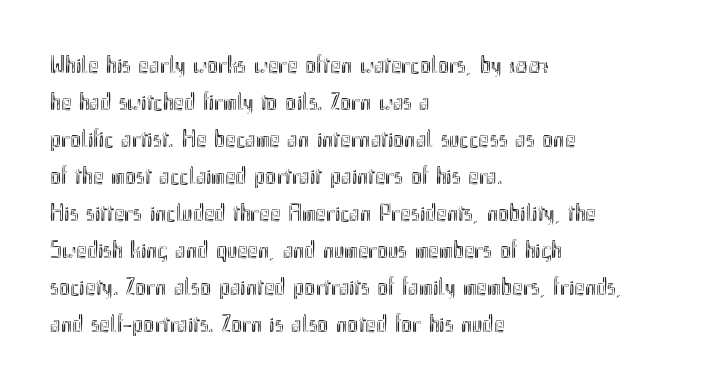
Q: Is the text italic (slanted)? A: No, it is upright.
Q: Is the text underlined? A: No.
Q: How is the paragraph aligned? A: Left-aligned.
Q: Is the spacing between letters normal or unusually wide? A: Normal.
Q: Is the spacing between lines tight, normal or loose? A: Normal.
